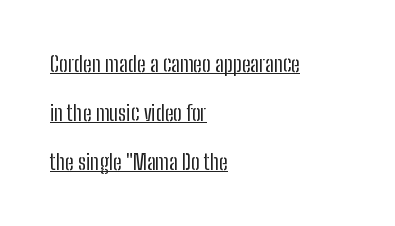
Upright lettering throughout. Compared with a centered layout, this one pins lines to the left instead. Letters have the restrained weight of plain body copy at most. The tracking reads as untouched default to a designer's eye. Has an underline been added? It has. Reading down the column, the eye jumps a long way to each next line.
